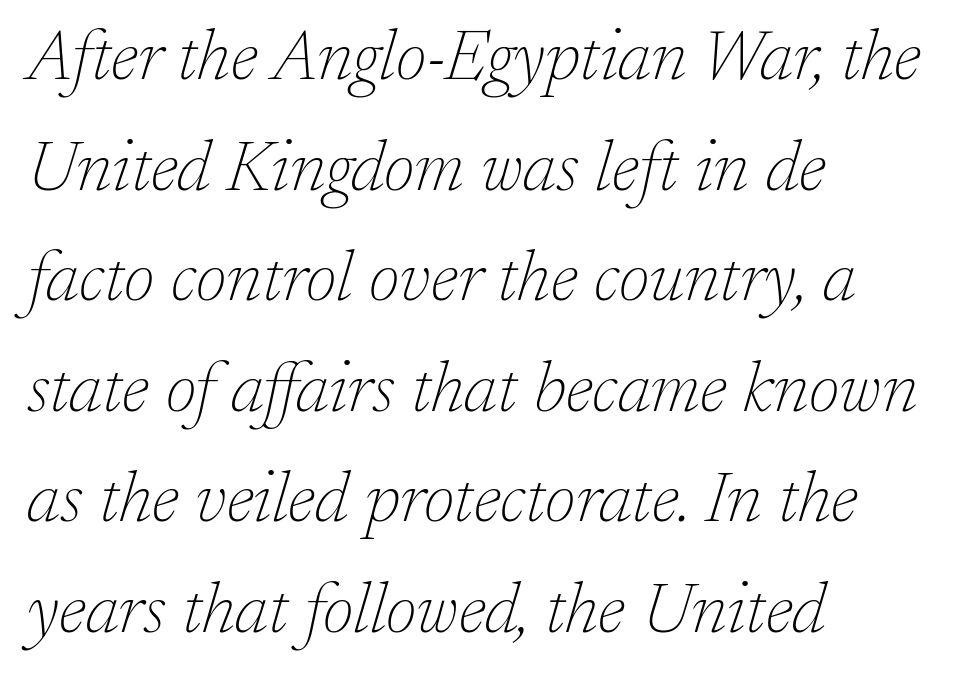
The passage shown leans; its letterforms are oblique. Serif or sans? Serif — the stroke terminals have little feet. Weight: not bold — regular or lighter. The baseline area is clear.
